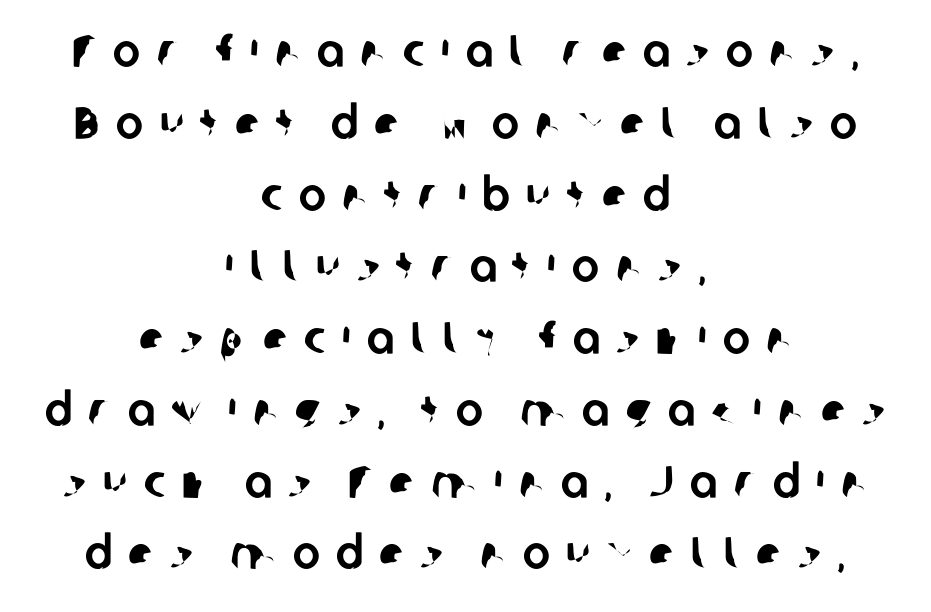
Between one letter and the next there's a generous, obvious gap. The paragraph shown floats in the horizontal middle. The rendering uses a moderate line-height, typical for paragraphs. Nope, no serifs anywhere on these letters. The zone under the glyphs is completely vacant. Note the varied advance widths — an 'i' is clearly narrower than an 'm'.
